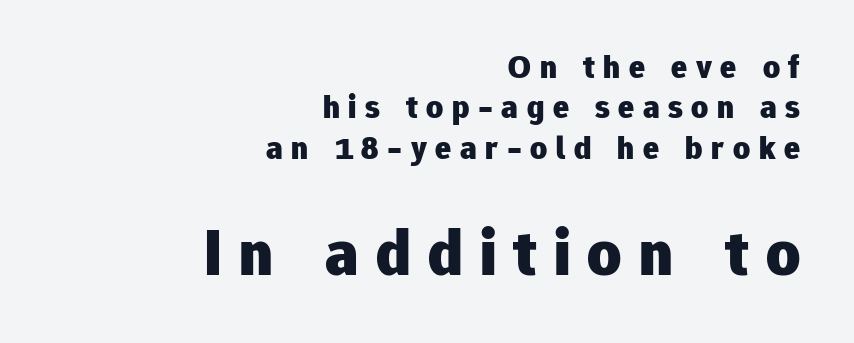
The face used here is proportionally spaced, like ordinary book or web type. Short and long lines alike share a common ending point at right. The gap between lines stays unmarked. These lines are composed in type without serifs. The font's upright variant was chosen for this text. The typesetting leans heavy: a genuine bold.
